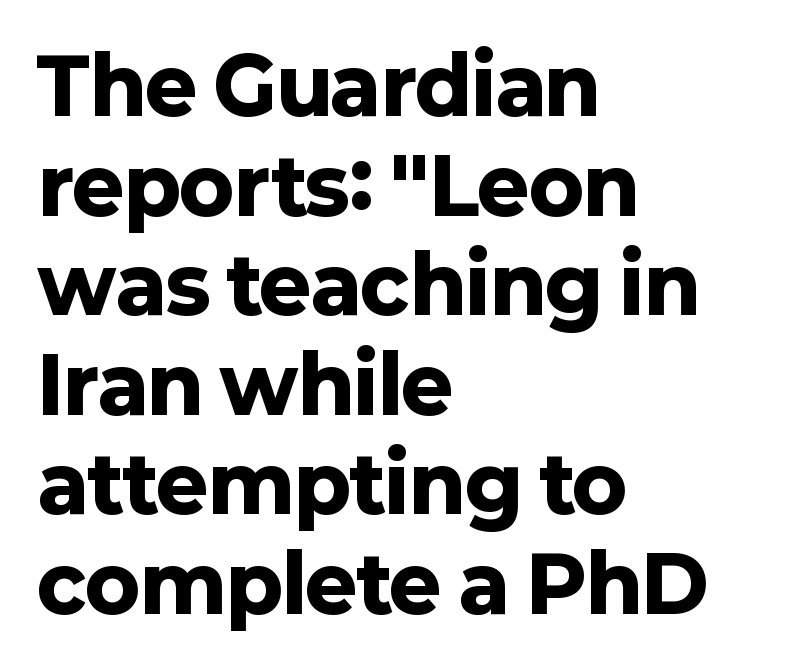
Q: Is the text bold? A: Yes.
Q: Is the text italic (slanted)? A: No, it is upright.
Q: Is the typeface a serif or a sans-serif typeface? A: Sans-serif.
Q: Is the text underlined? A: No.
Q: How is the paragraph aligned? A: Left-aligned.
Q: Is the spacing between letters normal or unusually wide? A: Normal.
Q: Is the spacing between lines tight, normal or loose? A: Normal.
Q: Width (condensed, normal, or wide)? A: Normal.
Q: Stroke contrast? A: Low.
Q: x-height? A: Medium.
Q: Monospaced? A: No.
